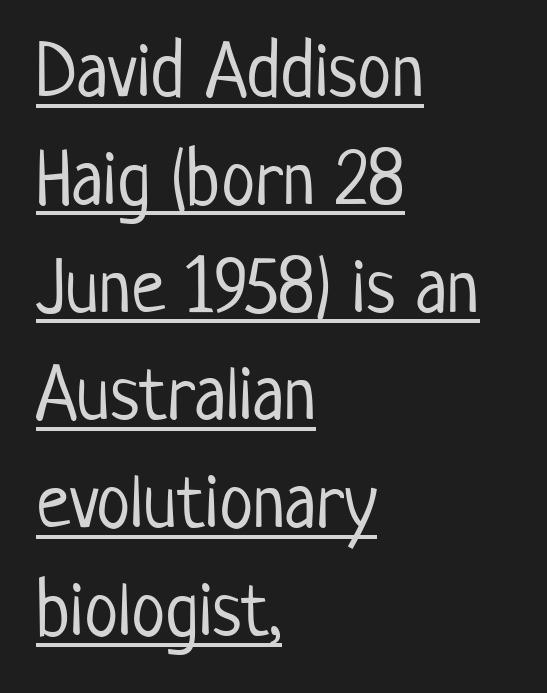
The image shows 77 px light, condensed sans-serif type, upright; set left-aligned, normal line spacing (1.4x), normal letter spacing, underlined; low stroke contrast and a medium x-height.
